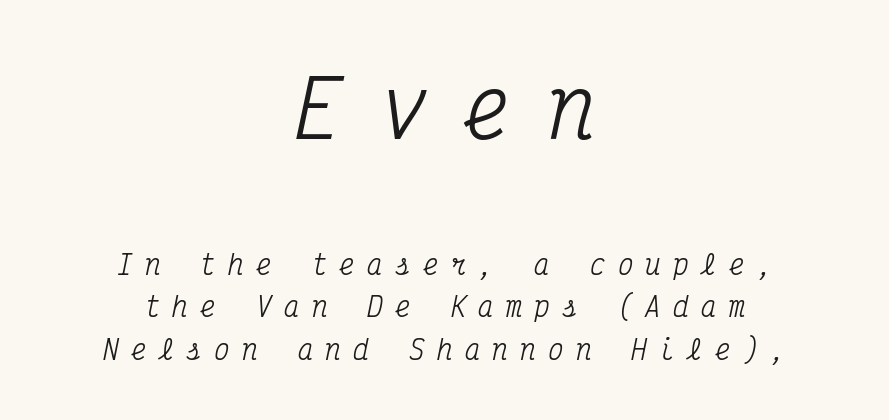
The image shows 79 px condensed serif type, italic (leaning right), monospaced; set centered, normal line spacing (1.65x), unusually wide letter spacing (+0.47 em), not underlined; the first (top) block is 3.04x larger; medium stroke contrast and a medium x-height.
